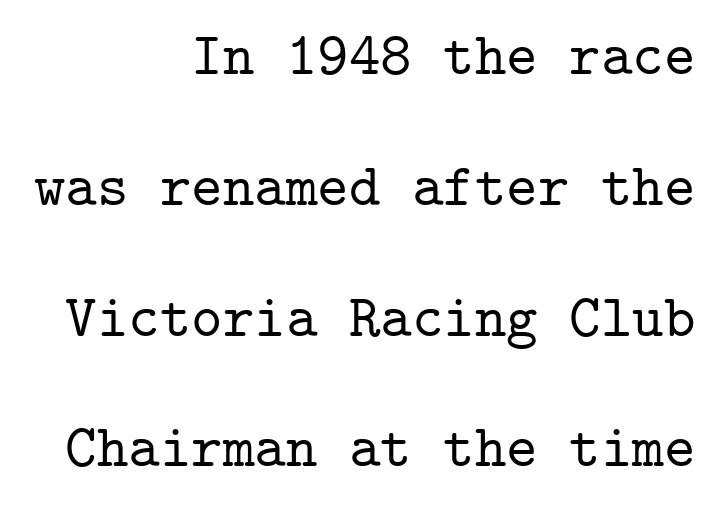
The image shows 60 px serif type, upright, monospaced; set right-aligned, loose line spacing (2.18x), normal letter spacing, not underlined; low stroke contrast and a medium x-height.
